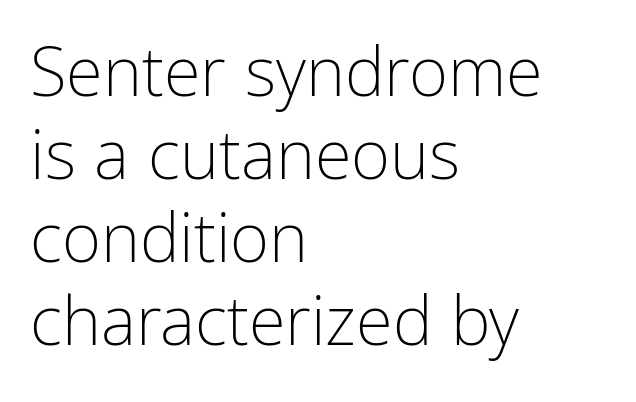
Here the glyphs are tracked normally, forming tight word shapes. The passage shown is typed in a proportional face where columns would drift. The face looks like a standard text weight, possibly lighter. A student would call this left alignment; a typographer would say flush left, rag right.
